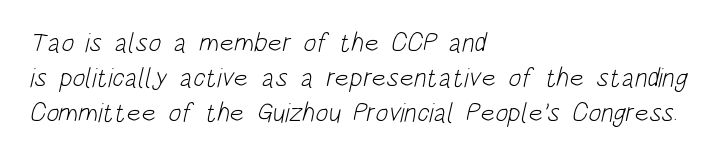
{"bold": "no", "underline": "no", "align": "left", "line_spacing": "normal", "line_spacing_ratio": 1.29, "letter_spacing": "normal", "letter_spacing_em": 0.0, "glyph_px": 27}
